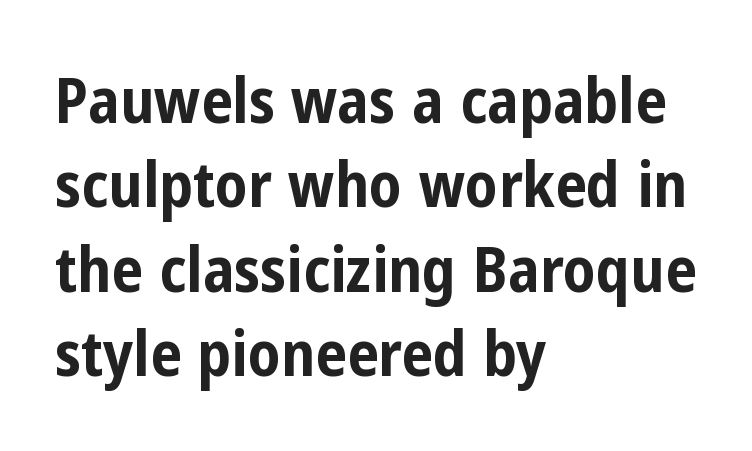
The image shows 63 px bold, condensed sans-serif type, upright; set left-aligned, normal line spacing (1.34x), normal letter spacing, not underlined; low stroke contrast and a medium x-height.
